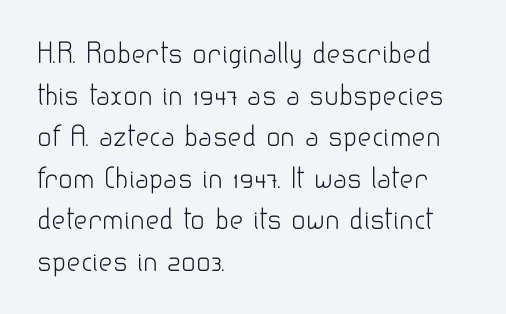
Q: Is the text bold? A: No.
Q: Is the text italic (slanted)? A: No, it is upright.
Q: Is the text underlined? A: No.
Q: How is the paragraph aligned? A: Left-aligned.
Q: Is the spacing between letters normal or unusually wide? A: Normal.
Q: Is the spacing between lines tight, normal or loose? A: Normal.
